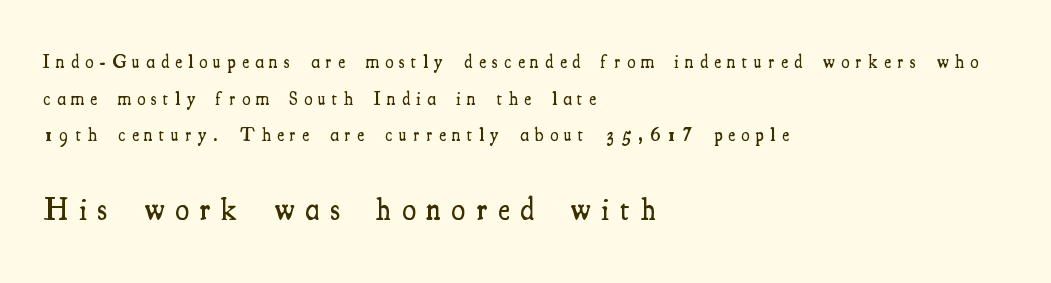
Q: Is the text bold? A: Semi-bold.
Q: Is the text italic (slanted)? A: No, it is upright.
Q: Is the typeface a serif or a sans-serif typeface? A: Serif.
Q: Is the text underlined? A: No.
Q: How is the paragraph aligned? A: Left-aligned.
Q: Is the spacing between letters normal or unusually wide? A: Unusually wide.
Q: Is the spacing between lines tight, normal or loose? A: Loose.
Q: Which block of text is set in a larger size, the first (top) or the second (bottom)? A: The second (bottom) one.
Q: Width (condensed, normal, or wide)? A: Condensed.
Q: Stroke contrast? A: Medium.
Q: x-height? A: Small.
Q: Monospaced? A: No.
